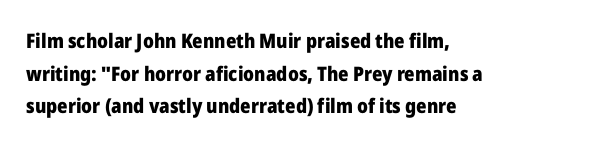
{"italic": "no", "bold": "yes", "underline": "no", "align": "left", "line_spacing": "normal", "line_spacing_ratio": 1.63, "letter_spacing": "normal", "letter_spacing_em": 0.0, "glyph_px": 20}
